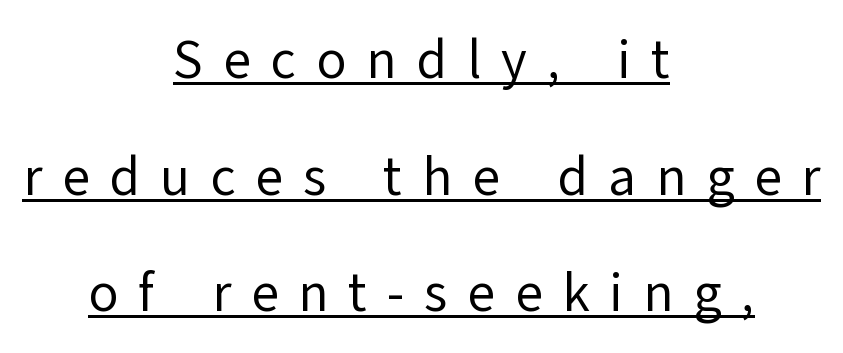
Q: Is the text bold? A: No.
Q: Is the text italic (slanted)? A: No, it is upright.
Q: Is the typeface a serif or a sans-serif typeface? A: Sans-serif.
Q: Is the text underlined? A: Yes.
Q: How is the paragraph aligned? A: Centered.
Q: Is the spacing between letters normal or unusually wide? A: Unusually wide.
Q: Is the spacing between lines tight, normal or loose? A: Loose.
Q: Width (condensed, normal, or wide)? A: Normal.
Q: Stroke contrast? A: Low.
Q: x-height? A: Medium.
Q: Monospaced? A: No.
